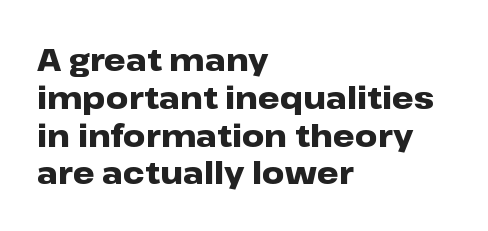
Q: Is the text bold? A: Yes.
Q: Is the text italic (slanted)? A: No, it is upright.
Q: Is the typeface a serif or a sans-serif typeface? A: Sans-serif.
Q: Is the text underlined? A: No.
Q: How is the paragraph aligned? A: Left-aligned.
Q: Is the spacing between letters normal or unusually wide? A: Normal.
Q: Width (condensed, normal, or wide)? A: Wide.
Q: Stroke contrast? A: Low.
Q: x-height? A: Medium.
Q: Monospaced? A: No.
